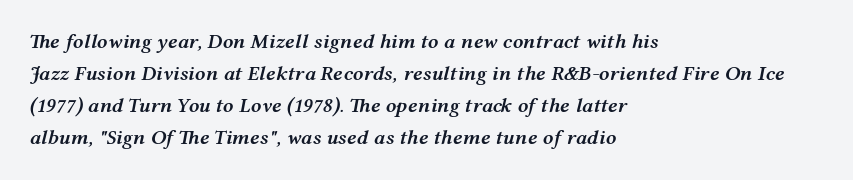
Italic: yes, the glyphs are oblique. Teacher's note: observe the even left margin — that is flush-left alignment. A bit beefed up — I'd call it semibold rather than bold. No extra tracking has been applied to these lines. The designer left line spacing at the default. Descenders hang freely into open space.
